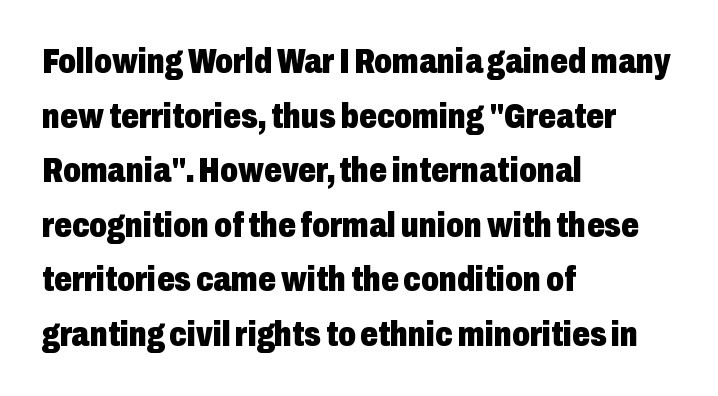
Q: Is the text bold? A: Yes.
Q: Is the text italic (slanted)? A: No, it is upright.
Q: Is the typeface a serif or a sans-serif typeface? A: Sans-serif.
Q: Is the text underlined? A: No.
Q: How is the paragraph aligned? A: Left-aligned.
Q: Is the spacing between letters normal or unusually wide? A: Normal.
Q: Is the spacing between lines tight, normal or loose? A: Normal.
Q: Width (condensed, normal, or wide)? A: Condensed.
Q: Stroke contrast? A: Low.
Q: x-height? A: Medium.
Q: Monospaced? A: No.
